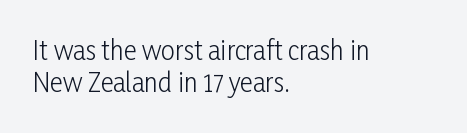
Q: Is the text bold? A: No.
Q: Is the text italic (slanted)? A: No, it is upright.
Q: Is the text underlined? A: No.
Q: How is the paragraph aligned? A: Left-aligned.
Q: Is the spacing between letters normal or unusually wide? A: Normal.
Q: Is the spacing between lines tight, normal or loose? A: Normal.
